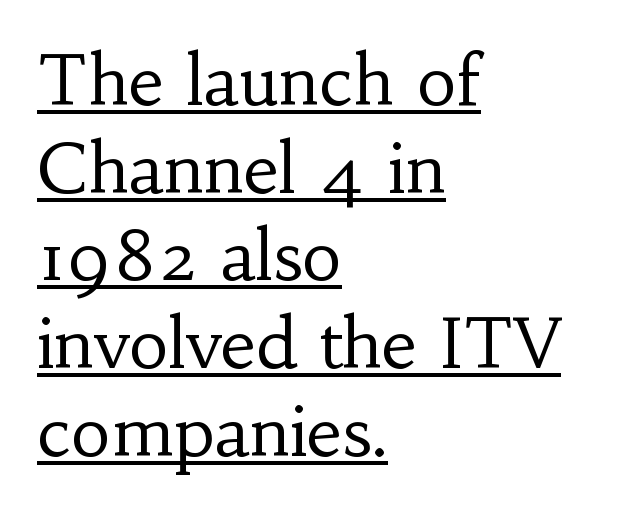
{"serif": "yes", "italic": "no", "bold": "no", "weight": "regular", "width": "normal", "stroke_contrast": "low", "x_height": "small", "monospaced": "no", "underline": "yes", "align": "left", "line_spacing": "normal", "line_spacing_ratio": 1.27, "letter_spacing": "normal", "letter_spacing_em": 0.0, "glyph_px": 69}
